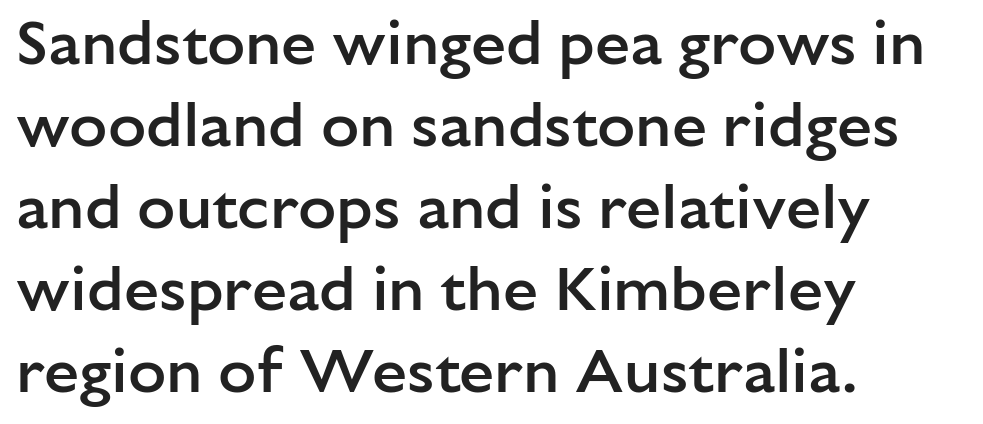
{"serif": "no", "italic": "no", "bold": "semi", "weight": "semibold", "width": "normal", "stroke_contrast": "low", "x_height": "medium", "monospaced": "no", "underline": "no", "align": "left", "line_spacing": "normal", "line_spacing_ratio": 1.3, "letter_spacing": "normal", "letter_spacing_em": 0.0, "glyph_px": 63}
